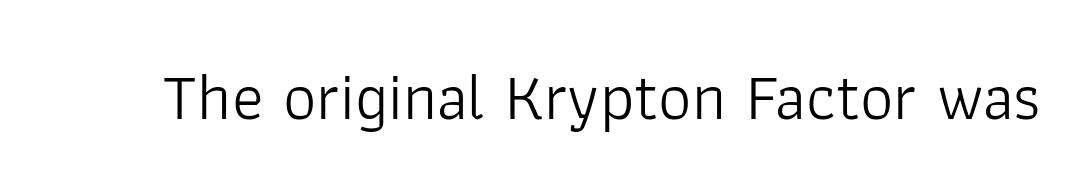
The image shows 66 px light sans-serif type, upright; set normal letter spacing, not underlined; low stroke contrast and a medium x-height.
